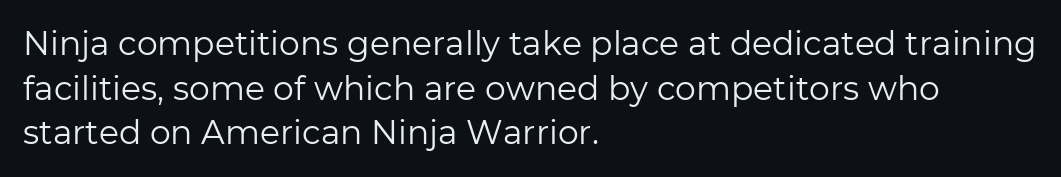
Vertically, the passage feels balanced, rows spaced as you'd expect. The strip under each line holds only bare page. Here the designer chose a conventional face with non-uniform glyph widths. Compared with typical body copy, the letter spacing here is the same. This sample uses a sans-serif face. A quiet, ordinary-to-light weight characterises the typeface.
